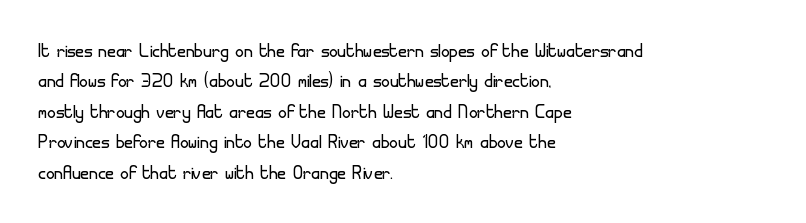
The type sits square on the baseline with zero lean. Only glyphs here, with clear space below each row. This sample is left-justified, so line endings fall wherever the words run out. Nothing unusual about the tracking: characters are spaced as the font intends. No extra ink here — the face is not bold.
